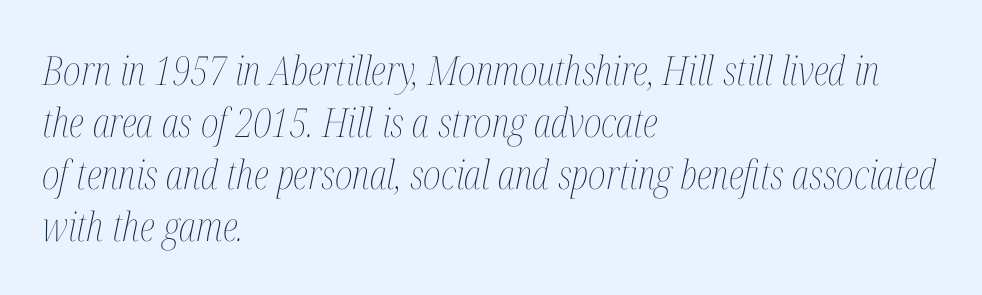
Q: Is the text bold? A: No.
Q: Is the text italic (slanted)? A: Yes, it leans right by about 12 degrees.
Q: Is the text underlined? A: No.
Q: How is the paragraph aligned? A: Left-aligned.
Q: Is the spacing between letters normal or unusually wide? A: Normal.
Q: Is the spacing between lines tight, normal or loose? A: Normal.
Q: Width (condensed, normal, or wide)? A: Condensed.
Q: Stroke contrast? A: Medium.
Q: x-height? A: Medium.
Q: Monospaced? A: No.
